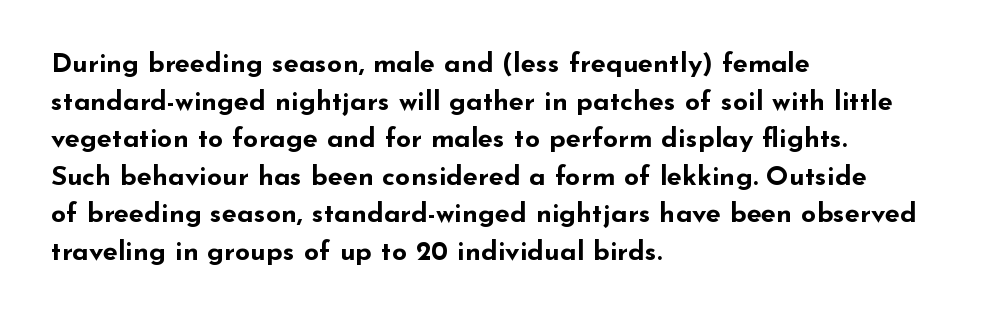
{"italic": "no", "bold": "yes", "underline": "no", "align": "left", "line_spacing": "normal", "line_spacing_ratio": 1.39, "letter_spacing": "normal", "letter_spacing_em": 0.0, "glyph_px": 27}
